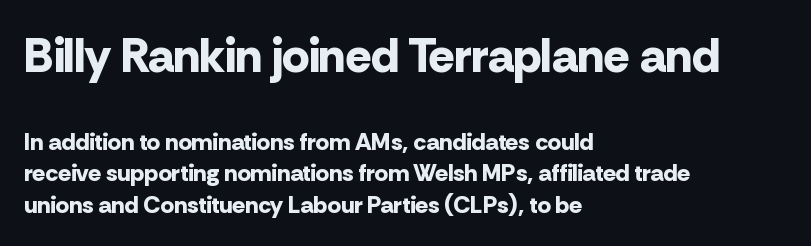
The image shows 48 px bold sans-serif type, upright; set left-aligned, normal line spacing (1.32x), normal letter spacing, not underlined; the first (top) block is 2.0x larger; low stroke contrast and a medium x-height.
